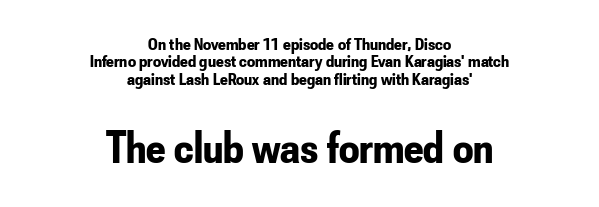
{"serif": "no", "italic": "no", "bold": "yes", "weight": "bold", "width": "condensed", "stroke_contrast": "low", "x_height": "small", "monospaced": "no", "underline": "no", "align": "center", "line_spacing": "tight", "line_spacing_ratio": 0.96, "letter_spacing": "normal", "letter_spacing_em": 0.0, "larger_block": "second", "size_ratio": 2.5, "glyph_px": 45}
